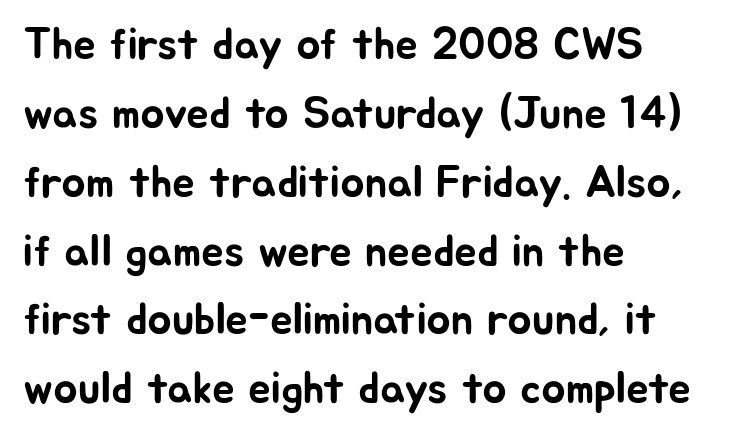
The image shows 45 px sans-serif type, upright; set left-aligned, normal line spacing (1.53x), normal letter spacing, not underlined; low stroke contrast and a medium x-height.
